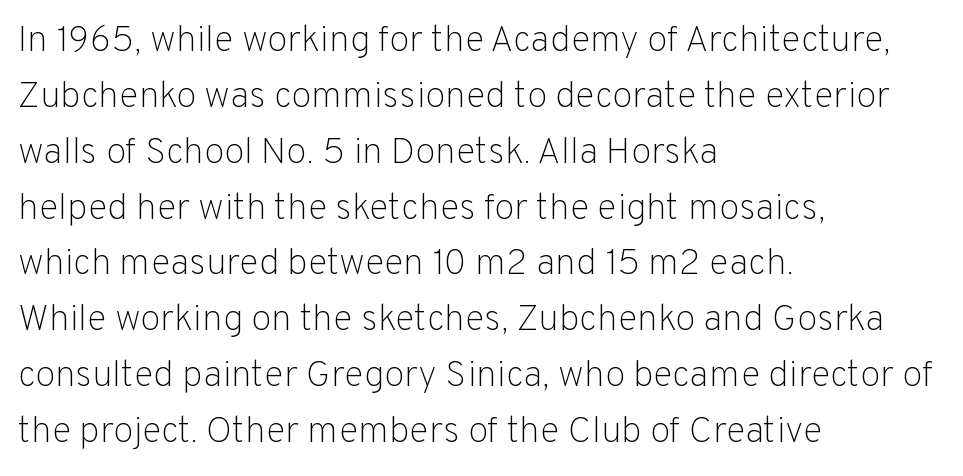
The image shows 37 px light sans-serif type, upright; set left-aligned, normal line spacing (1.51x), normal letter spacing, not underlined; low stroke contrast and a medium x-height.
